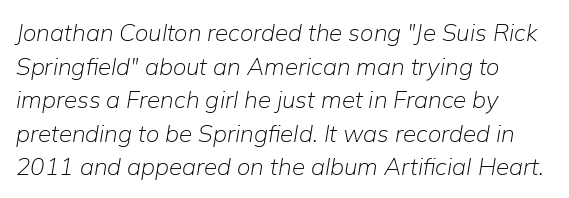
{"italic": "yes", "lean": "right", "slant_degrees": 9, "bold": "no", "underline": "no", "align": "left", "line_spacing": "normal", "line_spacing_ratio": 1.4, "letter_spacing": "normal", "letter_spacing_em": 0.0, "glyph_px": 24}
